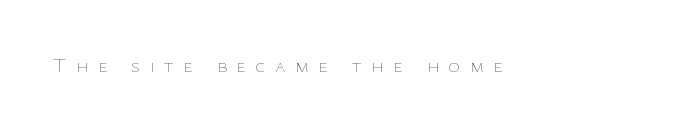
The image shows 20 px text type, upright; set unusually wide letter spacing (+0.48 em), not underlined.
